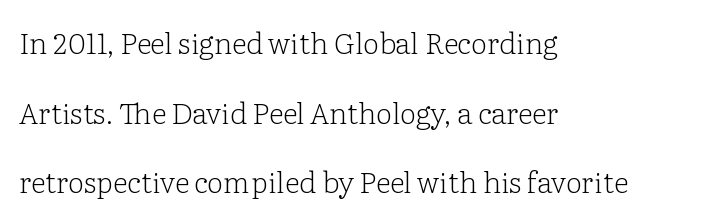
{"serif": "yes", "italic": "no", "bold": "no", "weight": "light", "width": "normal", "stroke_contrast": "low", "x_height": "medium", "monospaced": "no", "underline": "no", "align": "left", "line_spacing": "loose", "line_spacing_ratio": 2.4, "letter_spacing": "normal", "letter_spacing_em": 0.0, "glyph_px": 29}
